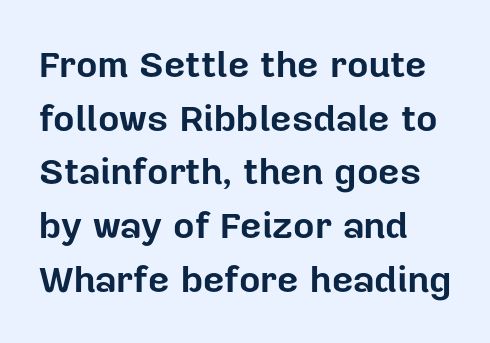
You can tell from the bare stems that sans-serif type was used. Italic: no, the glyphs are upright roman. A dark, heavy texture on the line: the type is bold. Think of a printed novel: that variable character pitch is what you see here. Notice how the passage keeps a crisp vertical edge on the left only. Honestly, the letter spacing is just normal — you wouldn't notice it.
